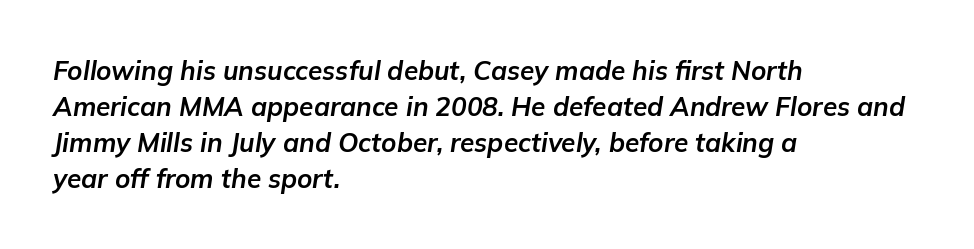
{"italic": "yes", "lean": "right", "slant_degrees": 9, "bold": "yes", "underline": "no", "align": "left", "line_spacing": "normal", "line_spacing_ratio": 1.39, "letter_spacing": "normal", "letter_spacing_em": 0.0, "glyph_px": 26}
